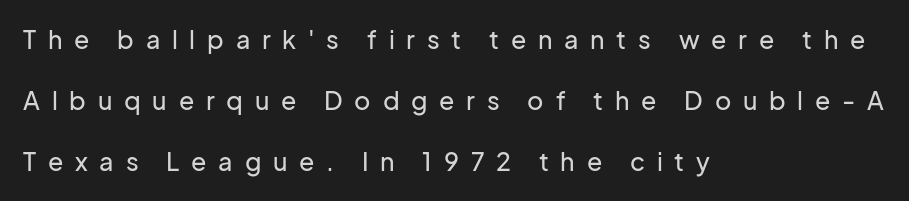
{"italic": "no", "underline": "no", "align": "left", "line_spacing": "loose", "line_spacing_ratio": 2.45, "letter_spacing": "wide", "letter_spacing_em": 0.47, "glyph_px": 25}
